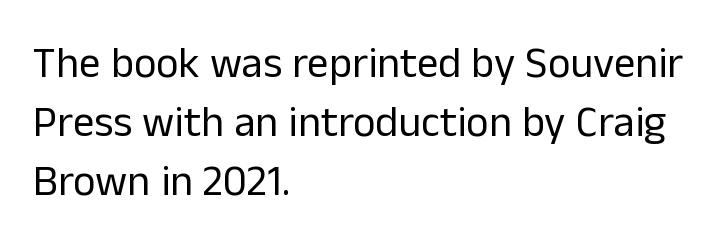
The typeface has the unassuming heft of standard copy or less. Designer's note — italics off, roman on. Is there much room between lines? A standard amount, neither cramped nor airy. No extra tracking has been applied to these lines. These lines are composed in type without serifs.
